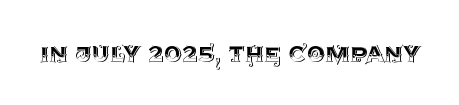
The image shows 29 px text type, upright; set normal letter spacing, not underlined; a large x-height.
